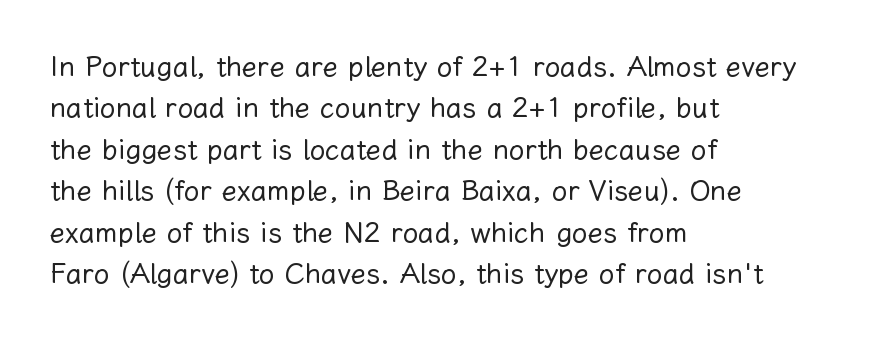
Q: Is the text bold? A: No.
Q: Is the text italic (slanted)? A: No, it is upright.
Q: Is the text underlined? A: No.
Q: How is the paragraph aligned? A: Left-aligned.
Q: Is the spacing between letters normal or unusually wide? A: Normal.
Q: Is the spacing between lines tight, normal or loose? A: Normal.
Q: Width (condensed, normal, or wide)? A: Normal.
Q: Stroke contrast? A: Low.
Q: x-height? A: Medium.
Q: Monospaced? A: No.
